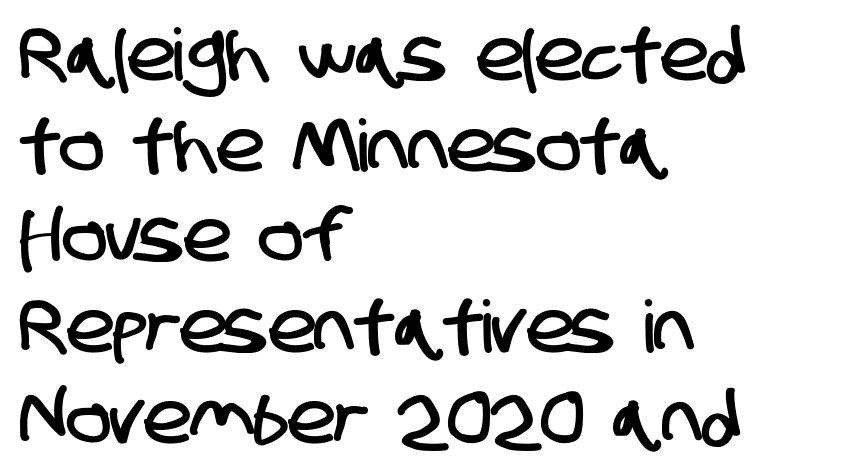
Q: Is the typeface a serif or a sans-serif typeface? A: Sans-serif.
Q: Is the text underlined? A: No.
Q: How is the paragraph aligned? A: Left-aligned.
Q: Is the spacing between letters normal or unusually wide? A: Normal.
Q: Is the spacing between lines tight, normal or loose? A: Normal.
Q: Width (condensed, normal, or wide)? A: Condensed.
Q: Stroke contrast? A: Low.
Q: x-height? A: Large.
Q: Monospaced? A: No.
